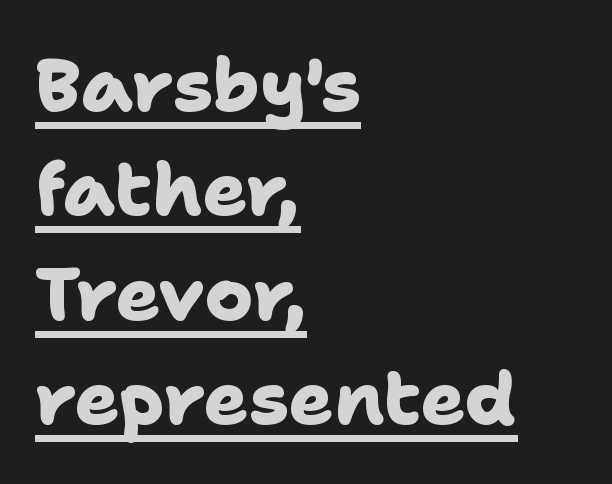
The image shows 74 px heavy sans-serif type; set left-aligned, normal line spacing (1.41x), normal letter spacing, underlined; low stroke contrast and a medium x-height.
